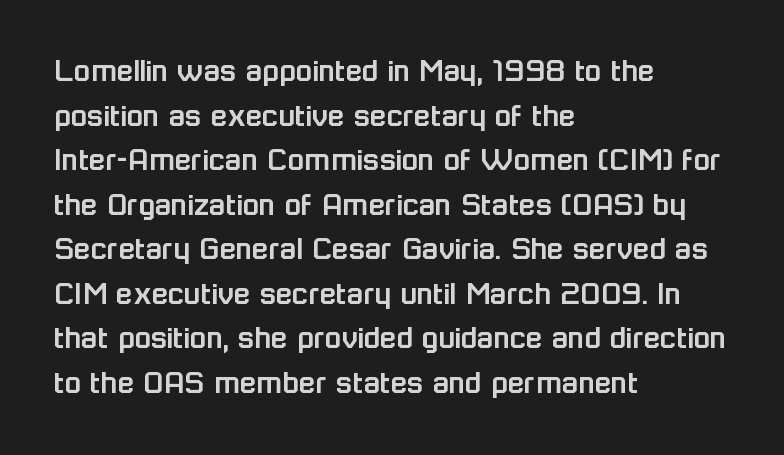
{"serif": "no", "italic": "no", "width": "normal", "stroke_contrast": "low", "x_height": "medium", "monospaced": "no", "underline": "no", "align": "left", "line_spacing": "normal", "line_spacing_ratio": 1.31, "letter_spacing": "normal", "letter_spacing_em": 0.0, "glyph_px": 34}
